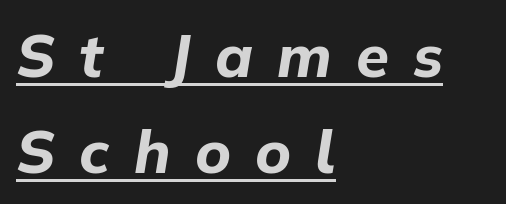
Q: Is the text bold? A: Yes.
Q: Is the text italic (slanted)? A: Yes, it leans right by about 9 degrees.
Q: Is the text underlined? A: Yes.
Q: How is the paragraph aligned? A: Left-aligned.
Q: Is the spacing between letters normal or unusually wide? A: Unusually wide.
Q: Is the spacing between lines tight, normal or loose? A: Normal.
Q: Width (condensed, normal, or wide)? A: Normal.
Q: Stroke contrast? A: Low.
Q: x-height? A: Medium.
Q: Monospaced? A: No.
